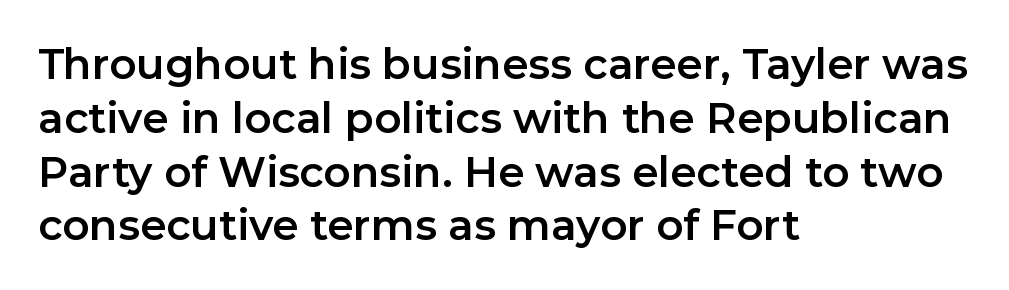
{"serif": "no", "italic": "no", "width": "normal", "stroke_contrast": "low", "x_height": "medium", "monospaced": "no", "underline": "no", "align": "left", "line_spacing": "normal", "line_spacing_ratio": 1.28, "letter_spacing": "normal", "letter_spacing_em": 0.0, "glyph_px": 42}
